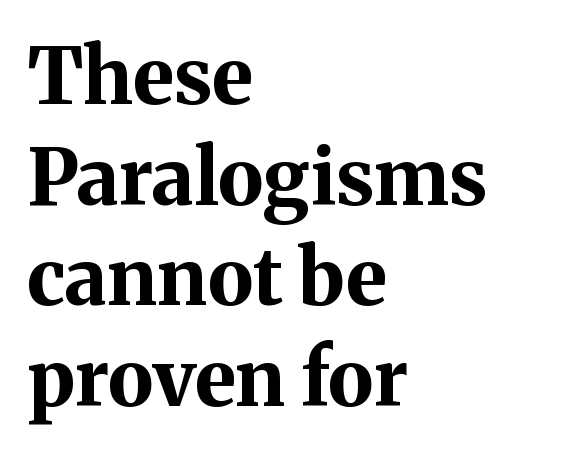
{"serif": "yes", "italic": "no", "bold": "yes", "weight": "bold", "width": "normal", "stroke_contrast": "medium", "x_height": "medium", "monospaced": "no", "underline": "no", "align": "left", "line_spacing": "normal", "line_spacing_ratio": 1.29, "letter_spacing": "normal", "letter_spacing_em": 0.0, "glyph_px": 78}
